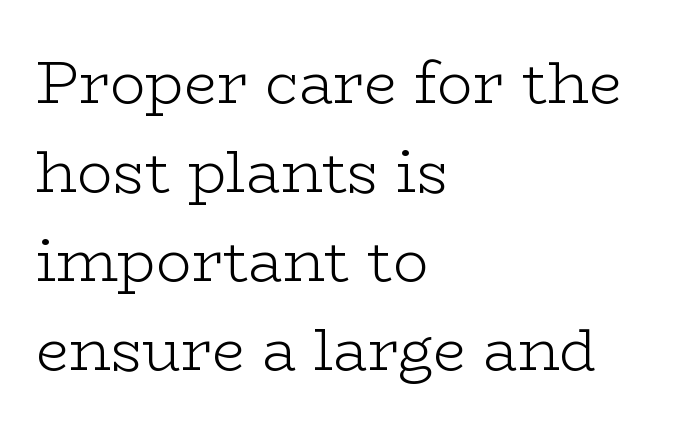
The image shows 59 px light, wide serif type, upright; set left-aligned, normal line spacing (1.51x), normal letter spacing, not underlined; low stroke contrast and a medium x-height.
